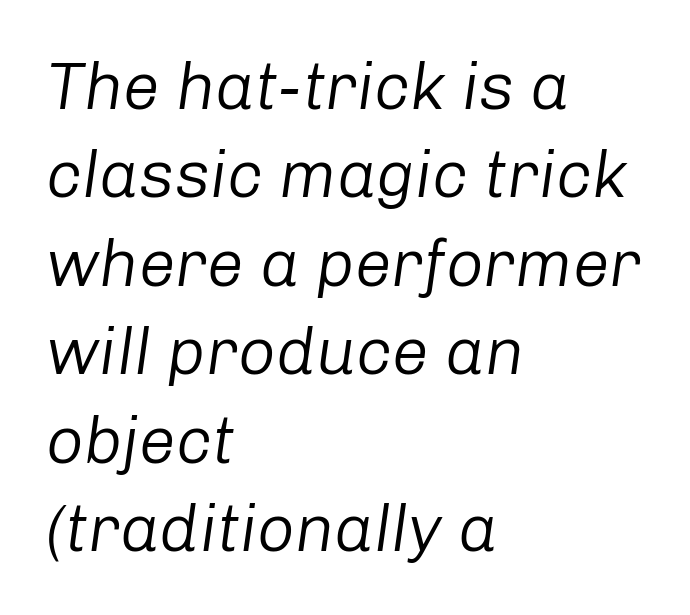
Q: Is the text bold? A: No.
Q: Is the text italic (slanted)? A: Yes, it leans right by about 8 degrees.
Q: Is the text underlined? A: No.
Q: How is the paragraph aligned? A: Left-aligned.
Q: Is the spacing between letters normal or unusually wide? A: Normal.
Q: Is the spacing between lines tight, normal or loose? A: Normal.
Q: Width (condensed, normal, or wide)? A: Normal.
Q: Stroke contrast? A: Low.
Q: x-height? A: Medium.
Q: Monospaced? A: No.
